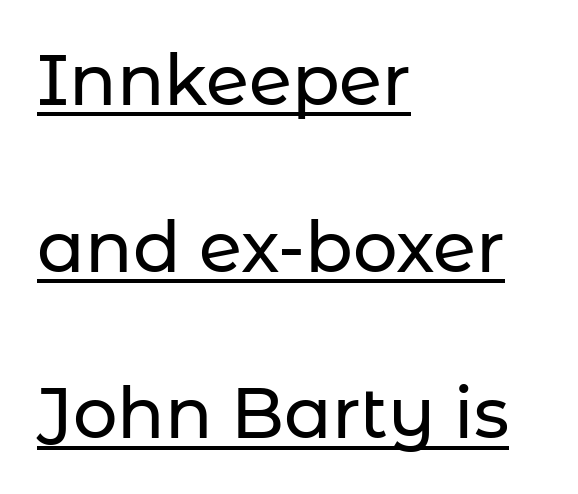
{"serif": "no", "italic": "no", "width": "normal", "stroke_contrast": "low", "x_height": "medium", "monospaced": "no", "underline": "yes", "align": "left", "line_spacing": "loose", "line_spacing_ratio": 2.38, "letter_spacing": "normal", "letter_spacing_em": 0.0, "glyph_px": 70}
